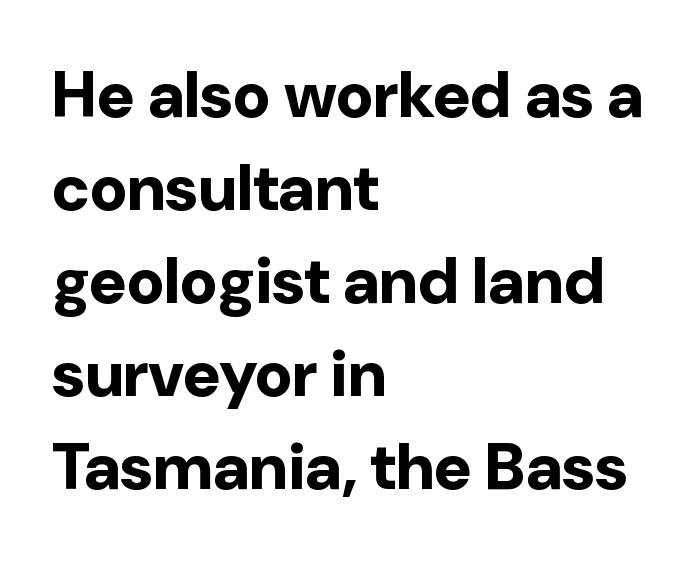
{"serif": "no", "italic": "no", "bold": "yes", "weight": "bold", "width": "normal", "stroke_contrast": "low", "x_height": "medium", "monospaced": "no", "underline": "no", "align": "left", "line_spacing": "normal", "line_spacing_ratio": 1.43, "letter_spacing": "normal", "letter_spacing_em": 0.0, "glyph_px": 65}
